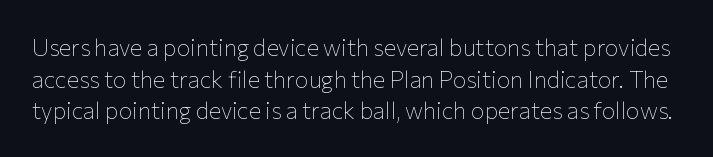
Stroke mass is kept to a normal reading level or below. Underline: absent. Letter spacing: default. Ordinary non-slanted type is in use. Reading down the column, the eye jumps a familiar distance to each next line.
